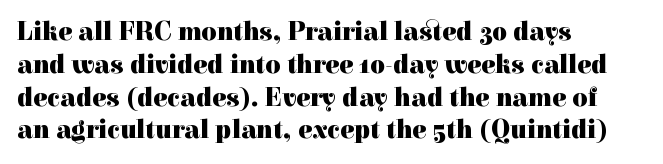
Q: Is the text bold? A: Yes.
Q: Is the text italic (slanted)? A: No, it is upright.
Q: Is the text underlined? A: No.
Q: How is the paragraph aligned? A: Left-aligned.
Q: Is the spacing between letters normal or unusually wide? A: Normal.
Q: Is the spacing between lines tight, normal or loose? A: Normal.
